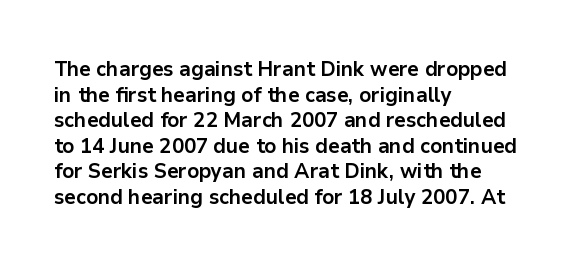
The image shows 21 px bold type, upright; set left-aligned, line spacing 1.22x, normal letter spacing, not underlined.
